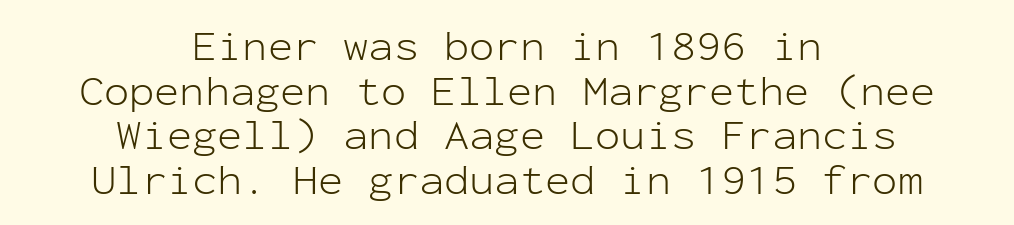
Q: Is the text bold? A: No.
Q: Is the text italic (slanted)? A: No, it is upright.
Q: Is the typeface a serif or a sans-serif typeface? A: Sans-serif.
Q: Is the text underlined? A: No.
Q: How is the paragraph aligned? A: Centered.
Q: Is the spacing between letters normal or unusually wide? A: Normal.
Q: Is the spacing between lines tight, normal or loose? A: Tight.
Q: Width (condensed, normal, or wide)? A: Normal.
Q: Stroke contrast? A: Low.
Q: x-height? A: Medium.
Q: Monospaced? A: Yes.
